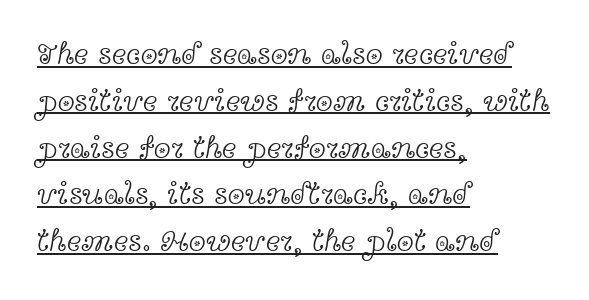
{"serif": "yes", "bold": "no", "weight": "light", "width": "wide", "x_height": "medium", "monospaced": "no", "underline": "yes", "align": "left", "line_spacing": "normal", "line_spacing_ratio": 1.51, "letter_spacing": "normal", "letter_spacing_em": 0.0, "glyph_px": 31}
